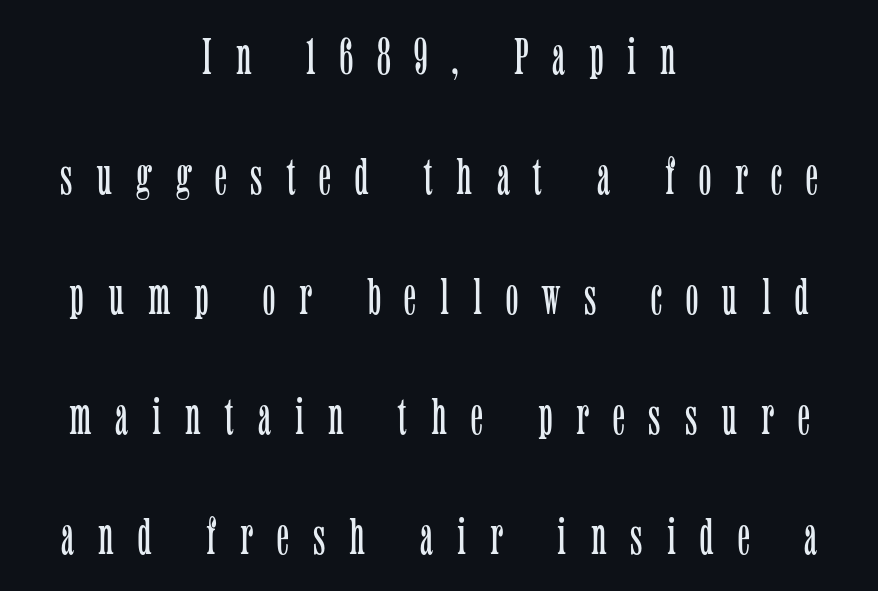
Q: Is the text bold? A: No.
Q: Is the text italic (slanted)? A: No, it is upright.
Q: Is the typeface a serif or a sans-serif typeface? A: Serif.
Q: Is the text underlined? A: No.
Q: How is the paragraph aligned? A: Centered.
Q: Is the spacing between letters normal or unusually wide? A: Unusually wide.
Q: Is the spacing between lines tight, normal or loose? A: Loose.
Q: Width (condensed, normal, or wide)? A: Condensed.
Q: Stroke contrast? A: Low.
Q: x-height? A: Medium.
Q: Monospaced? A: No.
